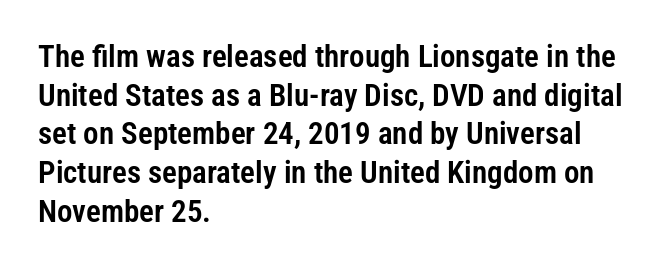
The image shows 31 px condensed sans-serif type, upright; set left-aligned, normal line spacing (1.25x), normal letter spacing, not underlined; low stroke contrast and a medium x-height.
